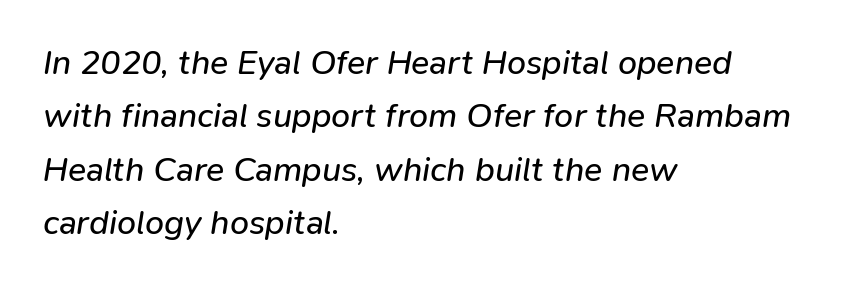
The image shows 34 px regular-weight type, italic (leaning right); set left-aligned, normal line spacing (1.57x), normal letter spacing, not underlined; low stroke contrast and a medium x-height.
